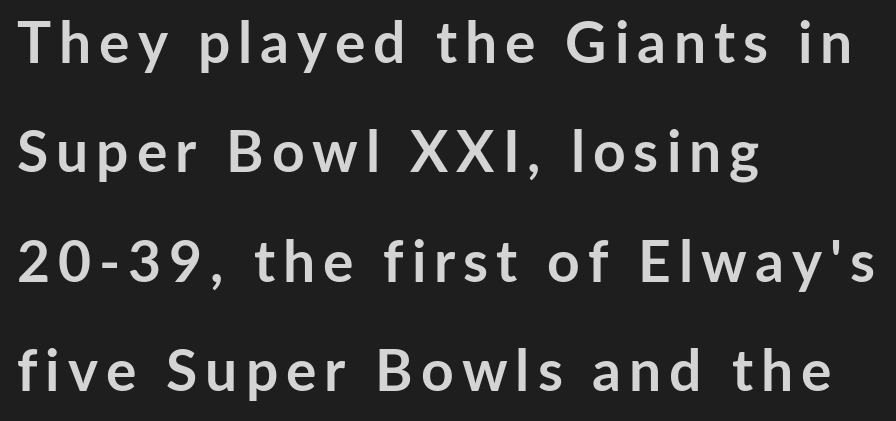
Q: Is the text bold? A: Yes.
Q: Is the text italic (slanted)? A: No, it is upright.
Q: Is the typeface a serif or a sans-serif typeface? A: Sans-serif.
Q: Is the text underlined? A: No.
Q: How is the paragraph aligned? A: Left-aligned.
Q: Is the spacing between lines tight, normal or loose? A: Loose.
Q: Width (condensed, normal, or wide)? A: Normal.
Q: Stroke contrast? A: Low.
Q: x-height? A: Medium.
Q: Monospaced? A: No.
